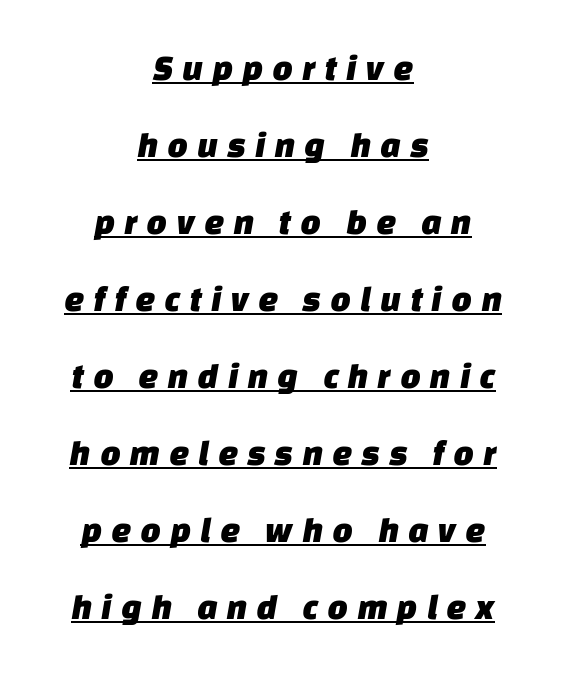
{"serif": "no", "width": "normal", "stroke_contrast": "low", "x_height": "large", "monospaced": "no", "underline": "yes", "align": "center", "line_spacing": "loose", "line_spacing_ratio": 2.14, "letter_spacing": "wide", "letter_spacing_em": 0.24, "glyph_px": 36}
